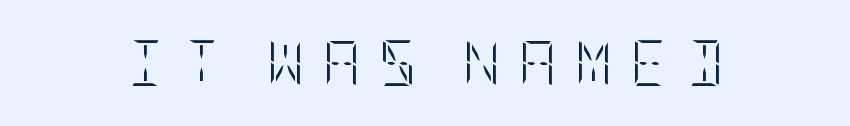
{"italic": "no", "bold": "no", "weight": "light", "width": "condensed", "stroke_contrast": "low", "x_height": "large", "underline": "no", "letter_spacing": "wide", "letter_spacing_em": 0.4, "glyph_px": 46}
